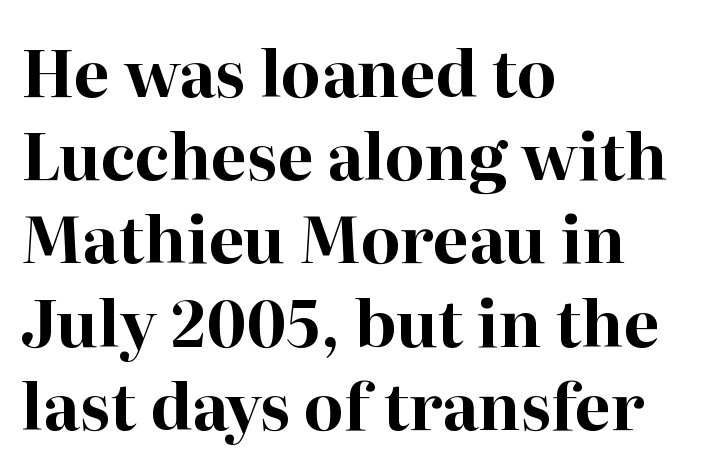
Q: Is the text bold? A: Yes.
Q: Is the text italic (slanted)? A: No, it is upright.
Q: Is the typeface a serif or a sans-serif typeface? A: Serif.
Q: Is the text underlined? A: No.
Q: How is the paragraph aligned? A: Left-aligned.
Q: Is the spacing between letters normal or unusually wide? A: Normal.
Q: Is the spacing between lines tight, normal or loose? A: Normal.
Q: Width (condensed, normal, or wide)? A: Normal.
Q: Stroke contrast? A: High.
Q: x-height? A: Medium.
Q: Monospaced? A: No.
